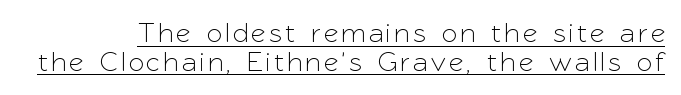
Q: Is the text italic (slanted)? A: No, it is upright.
Q: Is the typeface a serif or a sans-serif typeface? A: Sans-serif.
Q: Is the text underlined? A: Yes.
Q: Is the spacing between lines tight, normal or loose? A: Tight.
Q: Width (condensed, normal, or wide)? A: Normal.
Q: Stroke contrast? A: Low.
Q: x-height? A: Medium.
Q: Monospaced? A: No.
